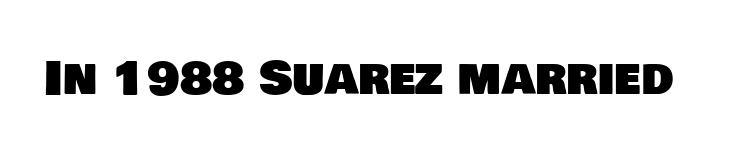
Q: Is the typeface a serif or a sans-serif typeface? A: Sans-serif.
Q: Is the text underlined? A: No.
Q: Is the spacing between letters normal or unusually wide? A: Normal.
Q: Width (condensed, normal, or wide)? A: Normal.
Q: Stroke contrast? A: Low.
Q: x-height? A: Large.
Q: Monospaced? A: No.
